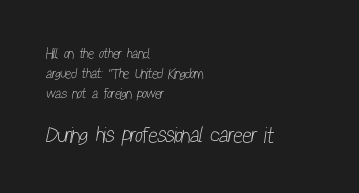
Q: Is the text bold? A: No.
Q: Is the text underlined? A: No.
Q: How is the paragraph aligned? A: Left-aligned.
Q: Is the spacing between letters normal or unusually wide? A: Normal.
Q: Is the spacing between lines tight, normal or loose? A: Normal.
Q: Which block of text is set in a larger size, the first (top) or the second (bottom)? A: The second (bottom) one.
